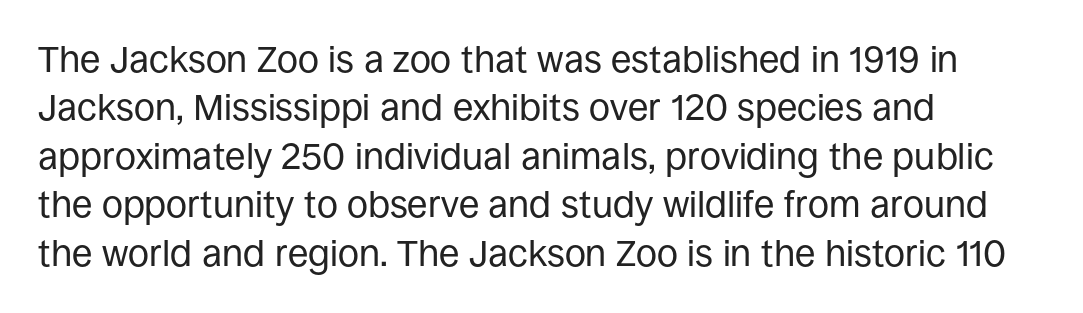
Q: Is the text bold? A: No.
Q: Is the text italic (slanted)? A: No, it is upright.
Q: Is the typeface a serif or a sans-serif typeface? A: Sans-serif.
Q: Is the text underlined? A: No.
Q: How is the paragraph aligned? A: Left-aligned.
Q: Is the spacing between letters normal or unusually wide? A: Normal.
Q: Is the spacing between lines tight, normal or loose? A: Normal.
Q: Width (condensed, normal, or wide)? A: Normal.
Q: Stroke contrast? A: Low.
Q: x-height? A: Large.
Q: Monospaced? A: No.
